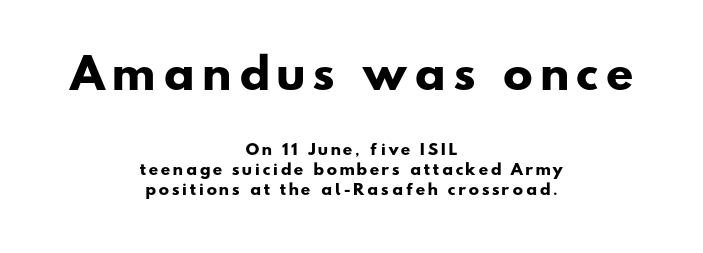
The image shows 40 px heavy, wide sans-serif type; set centered, normal line spacing (1.42x), unusually wide letter spacing (+0.22 em), not underlined; the first (top) block is 2.86x larger; low stroke contrast and a small x-height.
